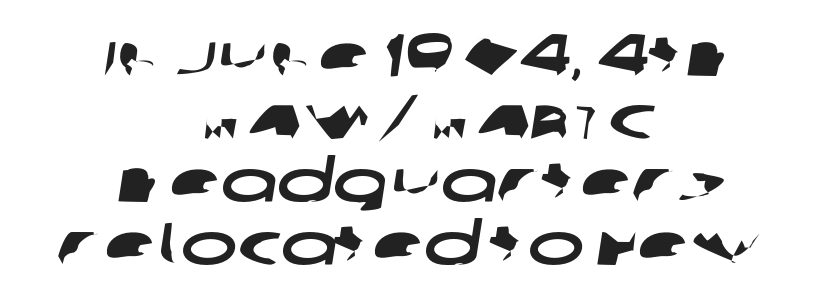
The image shows 60 px wide sans-serif type; set centered, tight line spacing (1.05x), normal letter spacing, not underlined; low stroke contrast and a large x-height.
